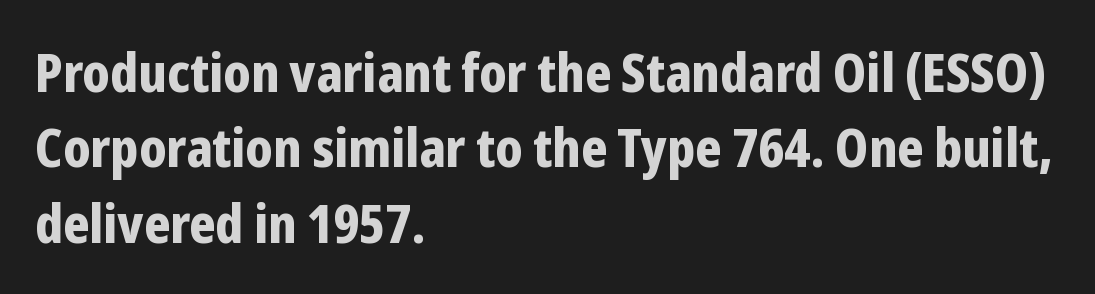
Q: Is the text bold? A: Yes.
Q: Is the text italic (slanted)? A: No, it is upright.
Q: Is the typeface a serif or a sans-serif typeface? A: Sans-serif.
Q: Is the text underlined? A: No.
Q: How is the paragraph aligned? A: Left-aligned.
Q: Is the spacing between letters normal or unusually wide? A: Normal.
Q: Is the spacing between lines tight, normal or loose? A: Normal.
Q: Width (condensed, normal, or wide)? A: Condensed.
Q: Stroke contrast? A: Low.
Q: x-height? A: Medium.
Q: Monospaced? A: No.
